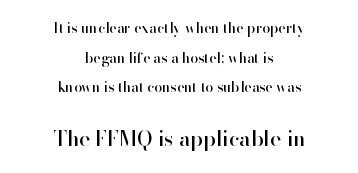
Size contrast runs from small at the top to large at the bottom. Both edges are ragged and mirror each other, which tells us the setting is centered. Leading: increased. Honestly, there is no underline to notice here at all. Tracking here is standard; glyphs follow each other at the usual distance.
